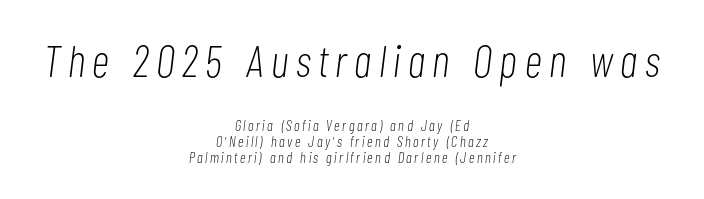
Q: Is the text bold? A: No.
Q: Is the text italic (slanted)? A: Yes, it leans right by about 7 degrees.
Q: Is the text underlined? A: No.
Q: How is the paragraph aligned? A: Centered.
Q: Is the spacing between lines tight, normal or loose? A: Tight.
Q: Which block of text is set in a larger size, the first (top) or the second (bottom)? A: The first (top) one.
Q: Width (condensed, normal, or wide)? A: Condensed.
Q: Stroke contrast? A: Low.
Q: x-height? A: Medium.
Q: Monospaced? A: No.
